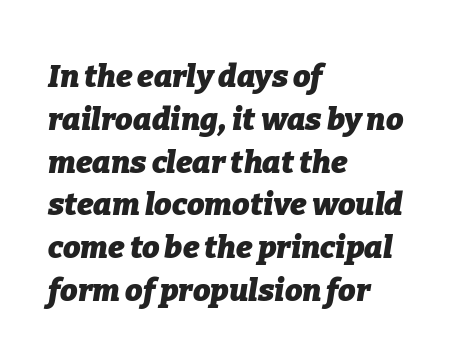
{"italic": "yes", "lean": "right", "slant_degrees": 9, "bold": "yes", "weight": "heavy", "width": "normal", "stroke_contrast": "low", "x_height": "medium", "monospaced": "no", "underline": "no", "align": "left", "line_spacing": "normal", "line_spacing_ratio": 1.38, "letter_spacing": "normal", "letter_spacing_em": 0.0, "glyph_px": 31}
